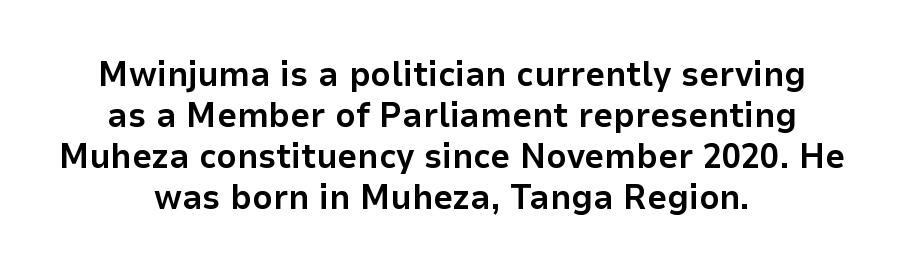
The image shows 35 px bold sans-serif type, upright; set centered, line spacing 1.17x, normal letter spacing, not underlined; low stroke contrast and a medium x-height.
